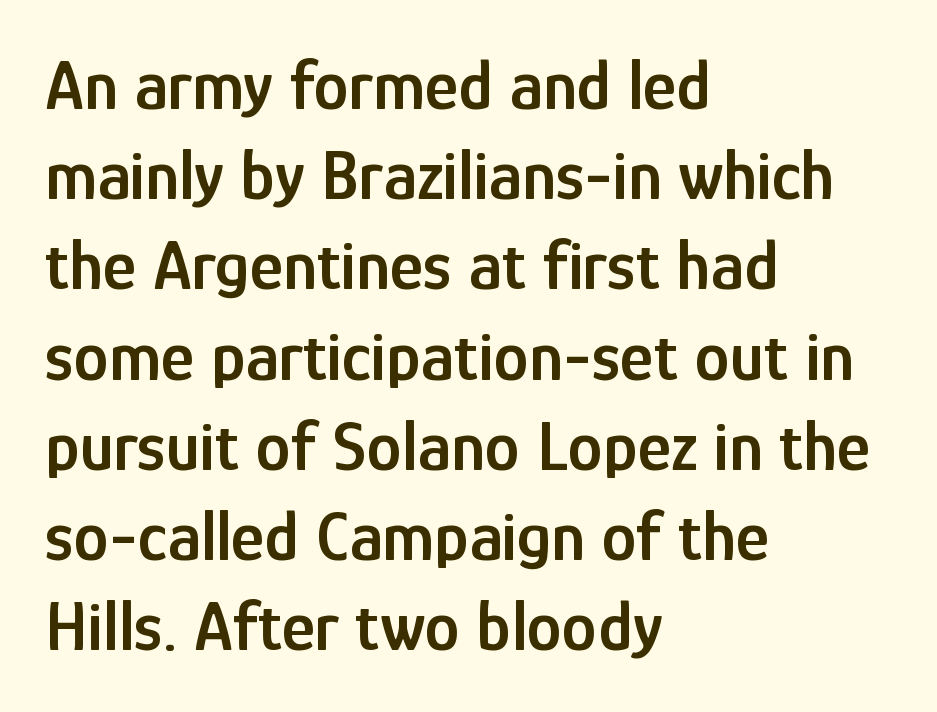
Q: Is the text bold? A: Semi-bold.
Q: Is the text italic (slanted)? A: No, it is upright.
Q: Is the typeface a serif or a sans-serif typeface? A: Sans-serif.
Q: Is the text underlined? A: No.
Q: How is the paragraph aligned? A: Left-aligned.
Q: Is the spacing between letters normal or unusually wide? A: Normal.
Q: Is the spacing between lines tight, normal or loose? A: Normal.
Q: Width (condensed, normal, or wide)? A: Condensed.
Q: Stroke contrast? A: Low.
Q: x-height? A: Medium.
Q: Monospaced? A: No.
